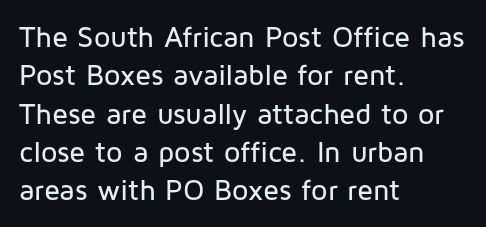
The image shows 29 px sans-serif type, upright; set left-aligned, normal line spacing (1.32x), normal letter spacing, not underlined; low stroke contrast and a medium x-height.
